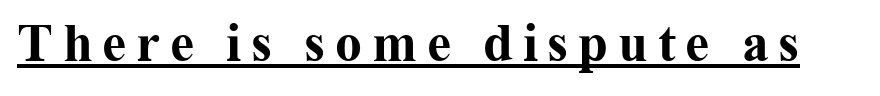
{"serif": "yes", "italic": "no", "bold": "yes", "weight": "bold", "width": "normal", "stroke_contrast": "medium", "x_height": "medium", "monospaced": "no", "underline": "yes", "glyph_px": 54}
